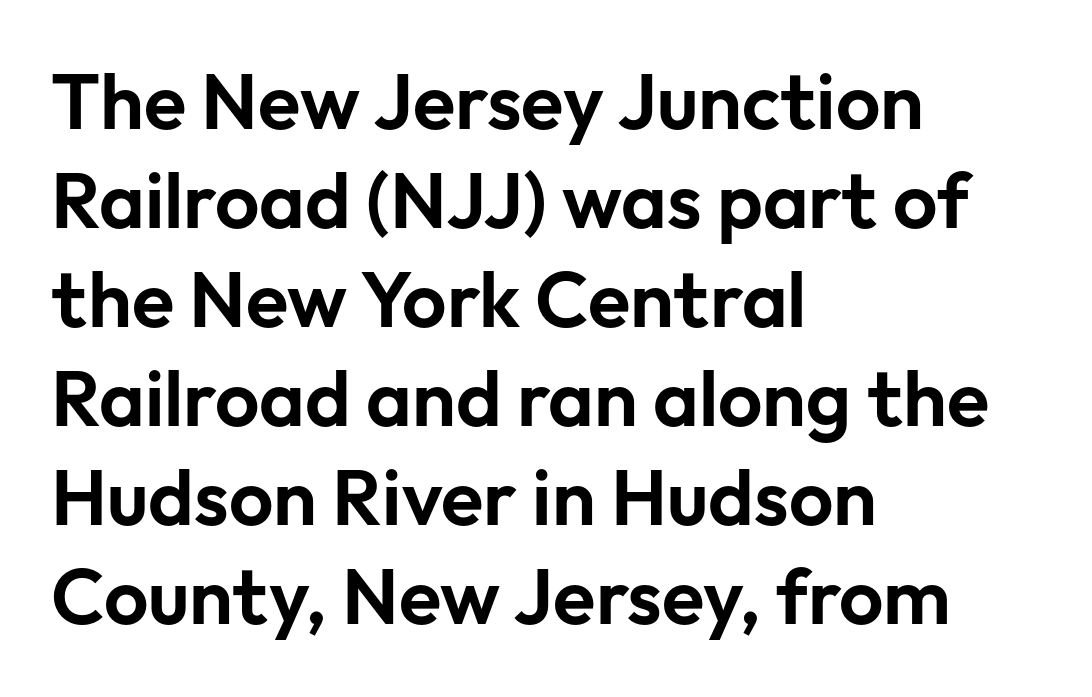
{"serif": "no", "italic": "no", "width": "normal", "stroke_contrast": "low", "x_height": "medium", "monospaced": "no", "underline": "no", "align": "left", "line_spacing": "normal", "line_spacing_ratio": 1.27, "letter_spacing": "normal", "letter_spacing_em": 0.0, "glyph_px": 78}
